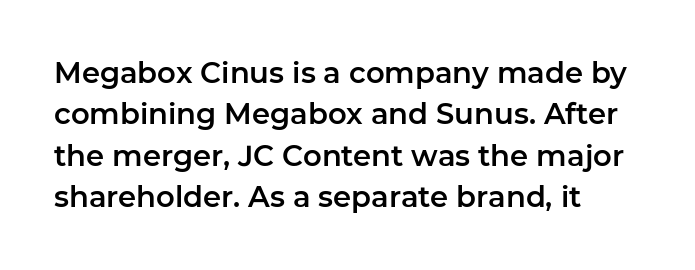
{"serif": "no", "italic": "no", "width": "normal", "stroke_contrast": "low", "x_height": "medium", "monospaced": "no", "underline": "no", "align": "left", "line_spacing": "normal", "line_spacing_ratio": 1.43, "letter_spacing": "normal", "letter_spacing_em": 0.0, "glyph_px": 29}
